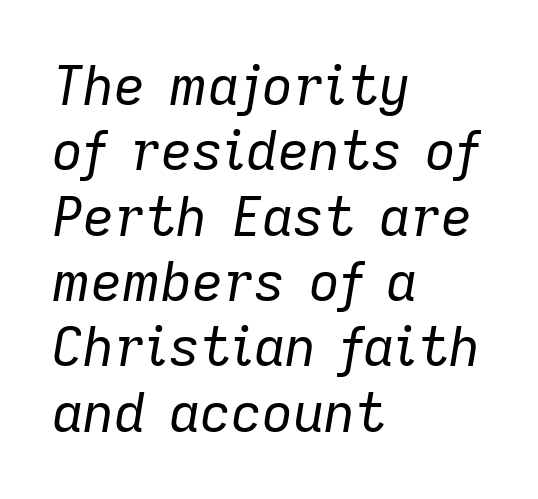
The font sits on the lighter half of the weight spectrum, regular included. Leftover space on each line is placed entirely after the last word. When letters slant like this, we call the style italic. Type without underlining. Caption: standard tracking, unaltered. Think of a printed novel: that variable character pitch is what you see here.
